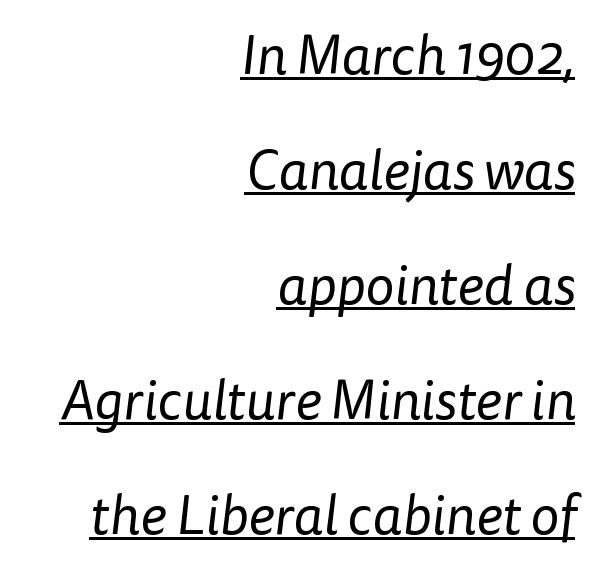
Descenders here cross a horizontal rule under the line. Check where the strokes stop: nothing finishes them off — pure sans. Between one letter and the next there's only the usual sliver of space. Right-aligned paragraph, ragged on the left. These lines are rendered in a variable-pitch font. The line-height multiplier appears high, well above default.
